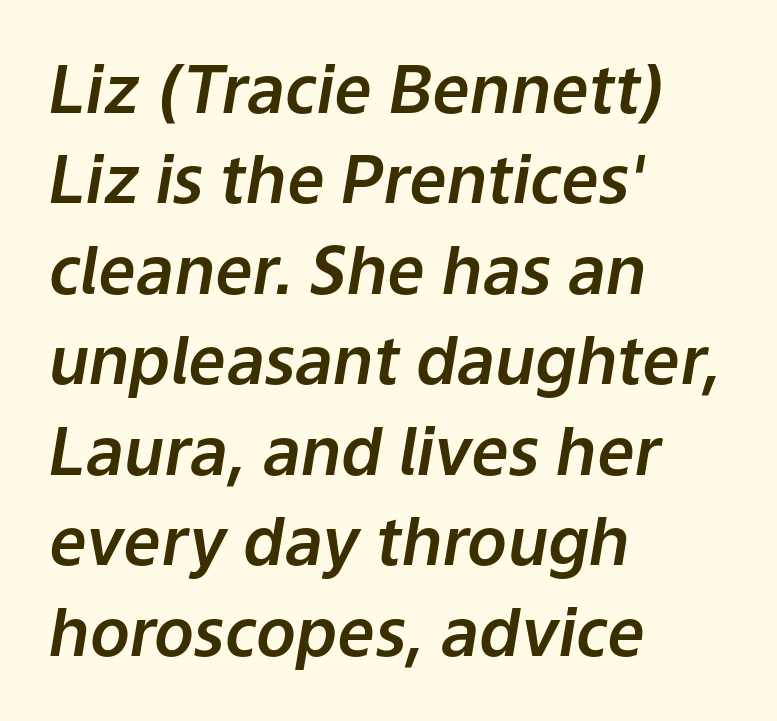
{"italic": "yes", "lean": "right", "slant_degrees": 9, "width": "normal", "stroke_contrast": "low", "x_height": "medium", "monospaced": "no", "underline": "no", "align": "left", "line_spacing": "normal", "line_spacing_ratio": 1.37, "letter_spacing": "normal", "letter_spacing_em": 0.0, "glyph_px": 66}
